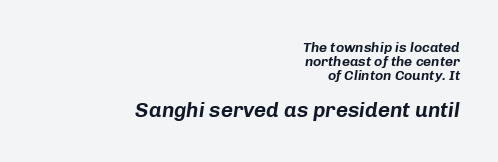
{"italic": "yes", "lean": "right", "slant_degrees": 8, "underline": "no", "align": "right", "line_spacing": "tight", "line_spacing_ratio": 1.01, "letter_spacing": "normal", "letter_spacing_em": 0.0, "larger_block": "second", "size_ratio": 1.5, "glyph_px": 21}
